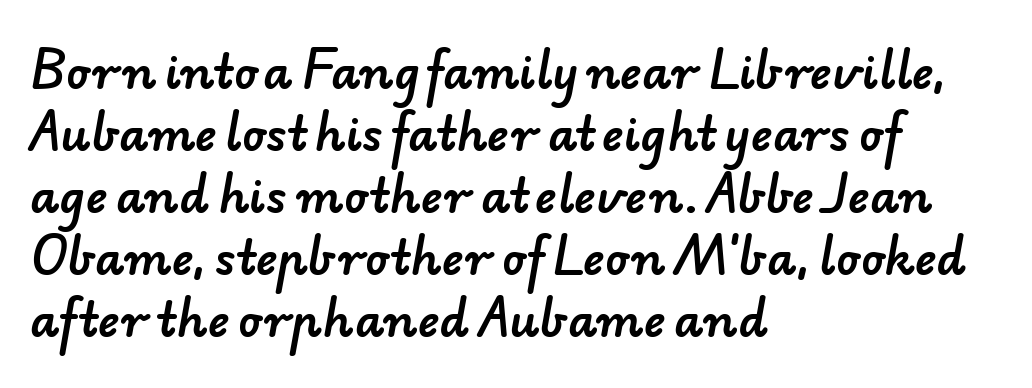
The image shows 46 px sans-serif type; set left-aligned, normal line spacing (1.35x), normal letter spacing, not underlined; low stroke contrast and a small x-height.
